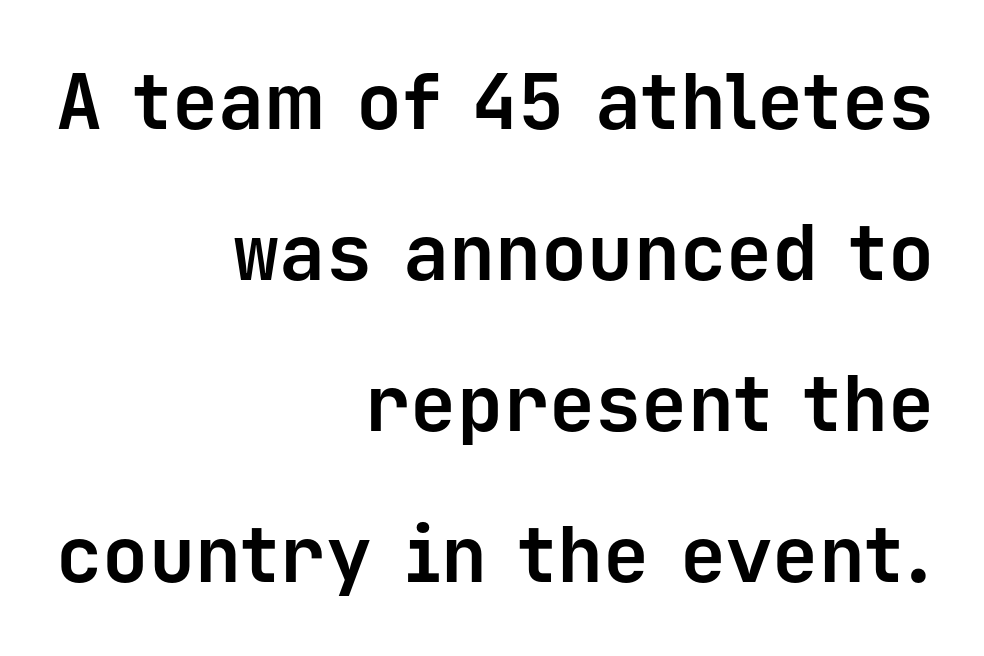
Q: Is the text bold? A: Yes.
Q: Is the text italic (slanted)? A: No, it is upright.
Q: Is the typeface a serif or a sans-serif typeface? A: Sans-serif.
Q: Is the text underlined? A: No.
Q: How is the paragraph aligned? A: Right-aligned.
Q: Is the spacing between letters normal or unusually wide? A: Normal.
Q: Is the spacing between lines tight, normal or loose? A: Loose.
Q: Width (condensed, normal, or wide)? A: Normal.
Q: Stroke contrast? A: Low.
Q: x-height? A: Medium.
Q: Monospaced? A: Yes.
